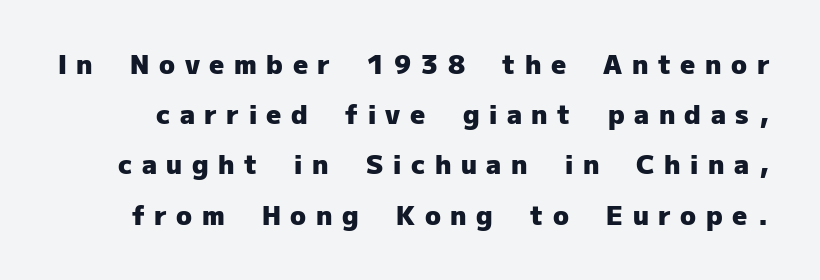
Q: Is the text bold? A: Yes.
Q: Is the text italic (slanted)? A: No, it is upright.
Q: Is the text underlined? A: No.
Q: Is the spacing between letters normal or unusually wide? A: Unusually wide.
Q: Is the spacing between lines tight, normal or loose? A: Loose.
